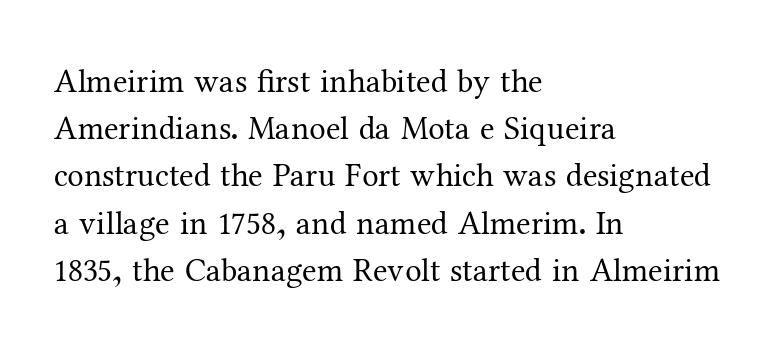
The image shows 33 px regular-weight serif type, upright; set left-aligned, normal line spacing (1.43x), normal letter spacing, not underlined; medium stroke contrast and a medium x-height.
